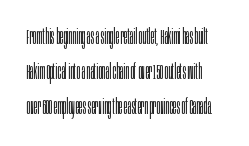
Q: Is the text bold? A: No.
Q: Is the text italic (slanted)? A: No, it is upright.
Q: Is the text underlined? A: No.
Q: How is the paragraph aligned? A: Left-aligned.
Q: Is the spacing between letters normal or unusually wide? A: Normal.
Q: Is the spacing between lines tight, normal or loose? A: Normal.
